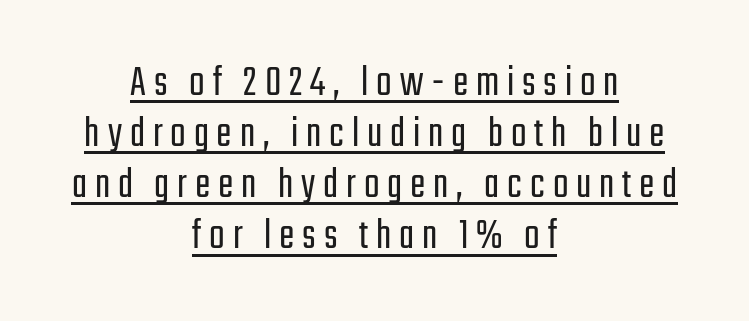
{"serif": "no", "italic": "no", "bold": "no", "weight": "light", "width": "condensed", "stroke_contrast": "low", "x_height": "medium", "monospaced": "no", "underline": "yes", "align": "center", "line_spacing": "tight", "line_spacing_ratio": 1.11, "glyph_px": 46}
